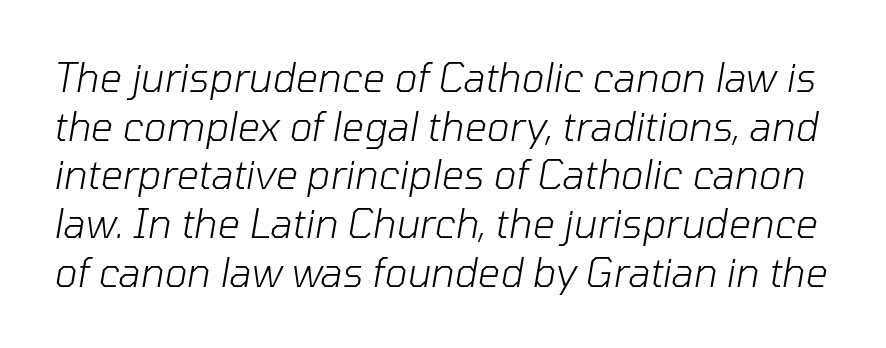
The image shows 39 px light type, italic (leaning right); set normal line spacing (1.25x), normal letter spacing, not underlined; low stroke contrast and a medium x-height.
